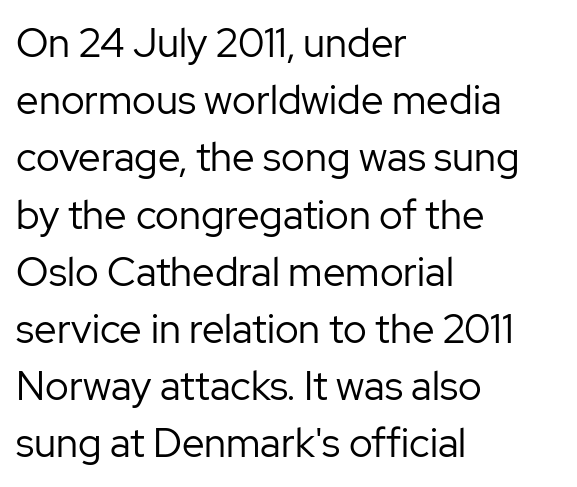
The foot of each line stays bare and open. What kind of face is this? One without serifs — a sans. Is there much room between lines? A standard amount, neither cramped nor airy. Character widths vary here, with narrow letters taking less room than wide ones. The typesetter chose a ragged-right arrangement here. Standard letterfit; no display-style spreading of the glyphs.
